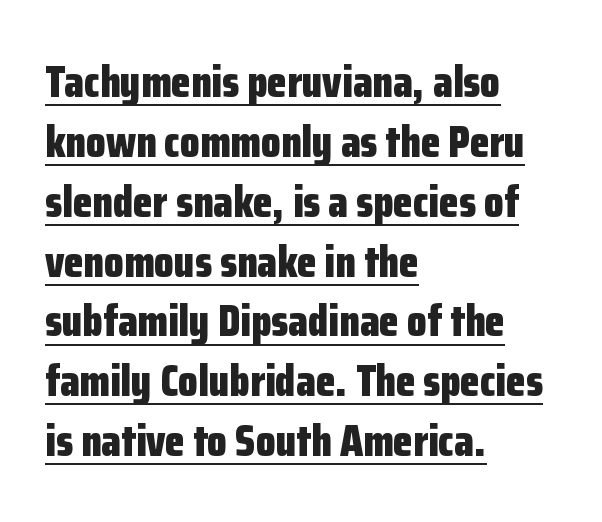
Q: Is the text bold? A: Yes.
Q: Is the text italic (slanted)? A: No, it is upright.
Q: Is the typeface a serif or a sans-serif typeface? A: Sans-serif.
Q: Is the text underlined? A: Yes.
Q: How is the paragraph aligned? A: Left-aligned.
Q: Is the spacing between letters normal or unusually wide? A: Normal.
Q: Is the spacing between lines tight, normal or loose? A: Normal.
Q: Width (condensed, normal, or wide)? A: Condensed.
Q: Stroke contrast? A: Low.
Q: x-height? A: Medium.
Q: Monospaced? A: No.
